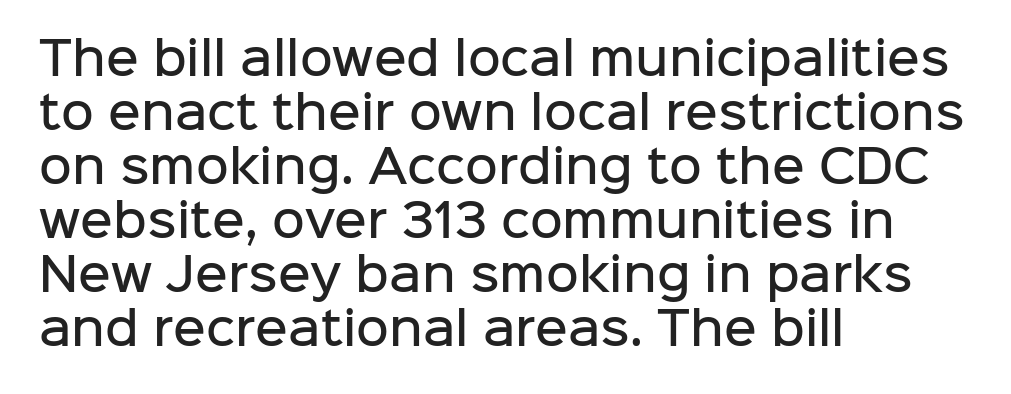
{"serif": "no", "italic": "no", "bold": "semi", "weight": "semibold", "width": "normal", "stroke_contrast": "low", "x_height": "medium", "monospaced": "no", "underline": "no", "align": "left", "line_spacing_ratio": 1.2, "letter_spacing": "normal", "letter_spacing_em": 0.0, "glyph_px": 45}
